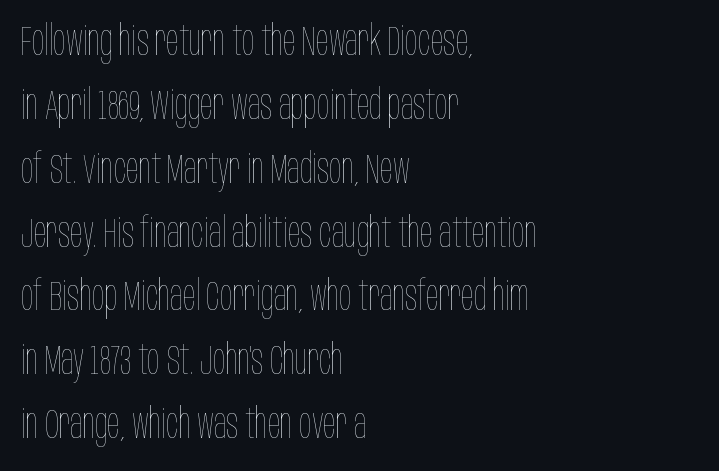
The image shows 42 px thin, condensed type, upright; set left-aligned, normal line spacing (1.52x), normal letter spacing, not underlined; low stroke contrast and a large x-height.
